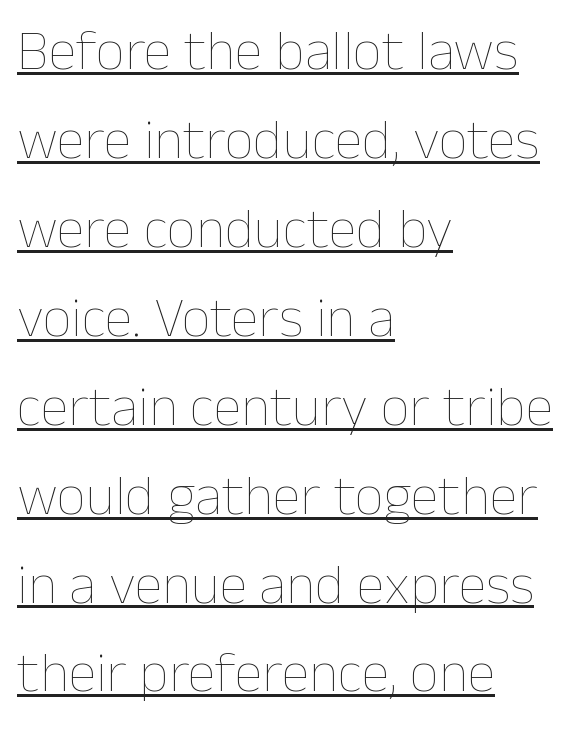
{"italic": "no", "bold": "no", "weight": "thin", "width": "normal", "stroke_contrast": "low", "x_height": "medium", "monospaced": "no", "underline": "yes", "align": "left", "line_spacing": "normal", "line_spacing_ratio": 1.56, "letter_spacing": "normal", "letter_spacing_em": 0.0, "glyph_px": 57}
